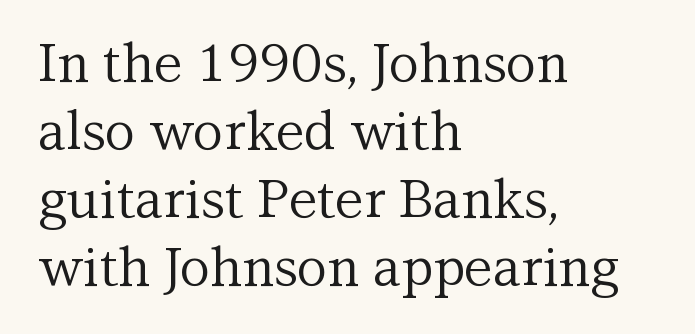
Q: Is the text bold? A: No.
Q: Is the text italic (slanted)? A: No, it is upright.
Q: Is the typeface a serif or a sans-serif typeface? A: Serif.
Q: Is the text underlined? A: No.
Q: How is the paragraph aligned? A: Left-aligned.
Q: Is the spacing between letters normal or unusually wide? A: Normal.
Q: Is the spacing between lines tight, normal or loose? A: Normal.
Q: Width (condensed, normal, or wide)? A: Normal.
Q: Stroke contrast? A: Medium.
Q: x-height? A: Medium.
Q: Monospaced? A: No.
